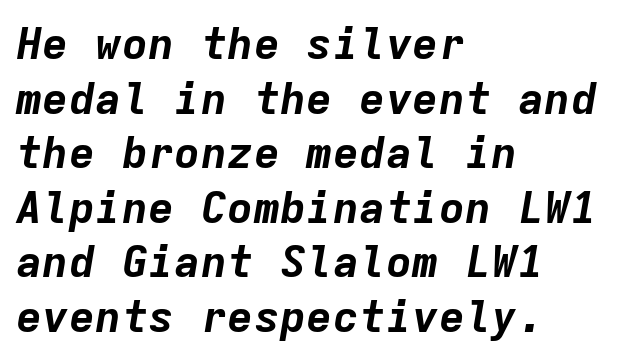
The image shows 44 px bold type, italic (leaning right), monospaced; set left-aligned, line spacing 1.24x, normal letter spacing, not underlined; low stroke contrast and a medium x-height.
